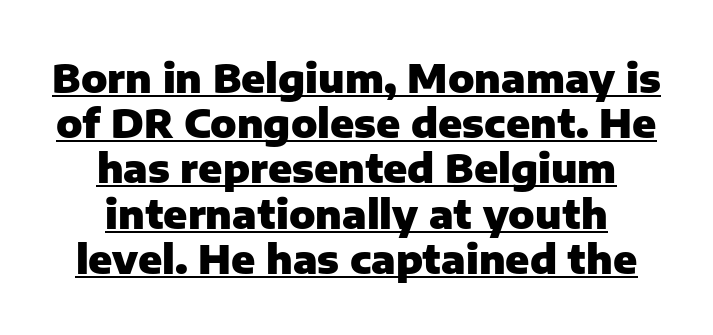
What decoration does the sample have? An underline. Thick stems and heavy bowls — unmistakably bold. Unlike italic type, these characters show no tilt at all. Varying glyph widths throughout — classic text-font behaviour. The face used here is a sans, in the tradition of grotesques and geometrics.
